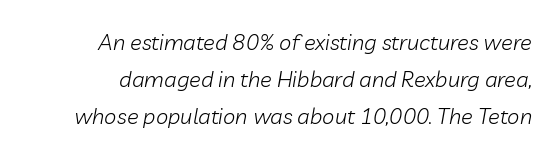
No letter is thick-stroked: the sample isn't bold. Is there much room between lines? A standard amount, neither cramped nor airy. The letters sit at their default tracking, neither squeezed nor spread. Beneath every word, the page is bare.
